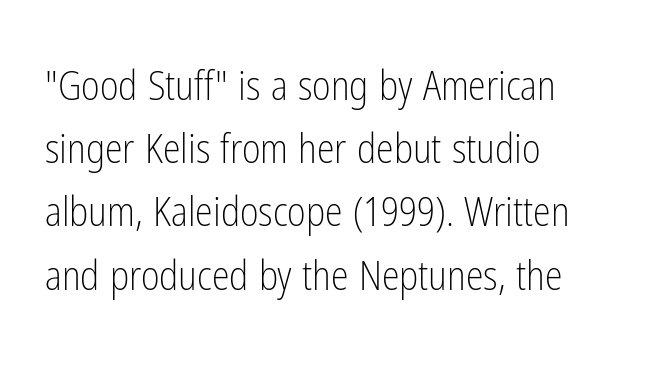
The image shows 40 px light, condensed sans-serif type, upright; set left-aligned, normal line spacing (1.58x), normal letter spacing, not underlined; low stroke contrast and a medium x-height.
